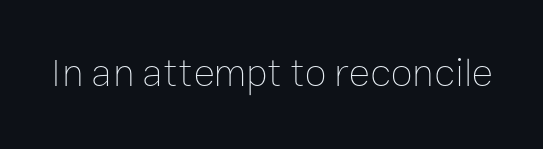
The image shows 40 px thin type, upright; set normal letter spacing, not underlined; low stroke contrast and a medium x-height.
